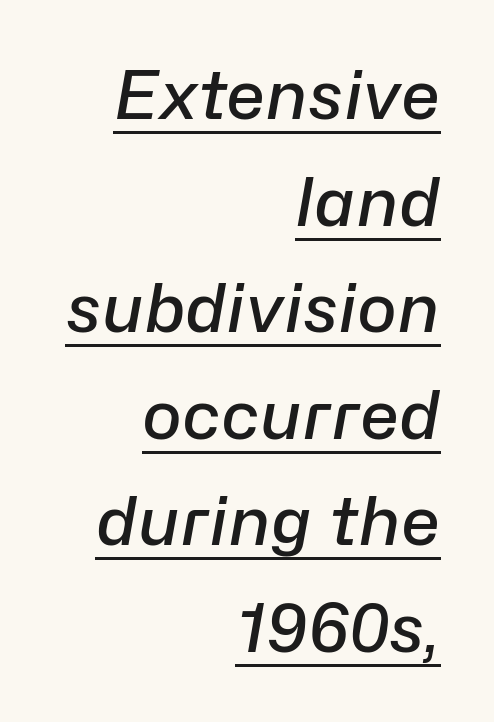
These lines keep a tight, regular rhythm from letter to letter. Leading matches the norm, producing a regular column. The letters are semibold — heavier than regular but short of a full bold. Varying glyph widths throughout — classic text-font behaviour. In CSS terms this would be text-align: right.
